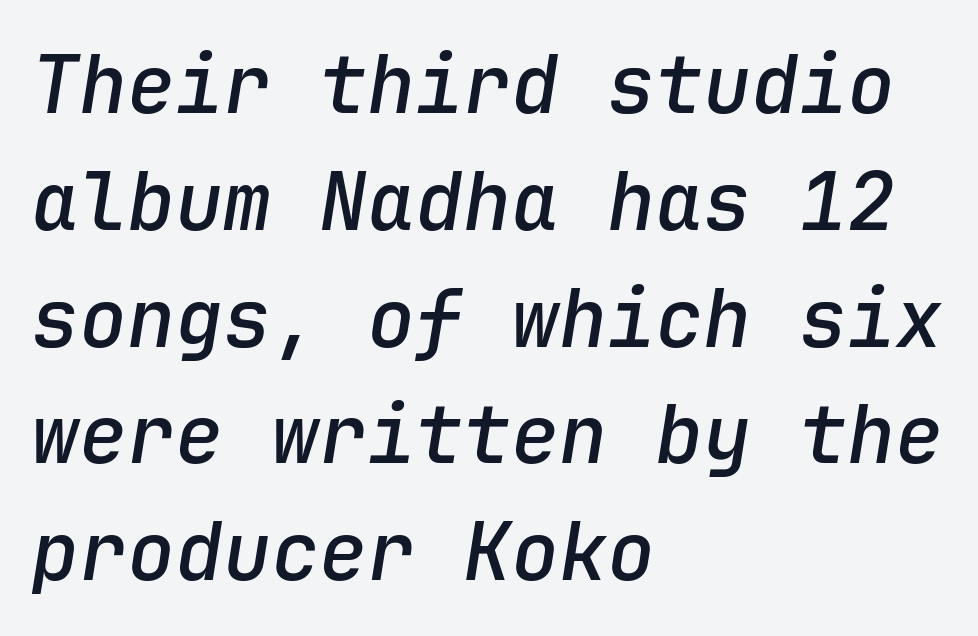
{"italic": "yes", "lean": "right", "slant_degrees": 9, "bold": "semi", "weight": "semibold", "width": "normal", "stroke_contrast": "low", "x_height": "medium", "monospaced": "yes", "underline": "no", "align": "left", "line_spacing": "normal", "line_spacing_ratio": 1.46, "letter_spacing": "normal", "letter_spacing_em": 0.0, "glyph_px": 80}
